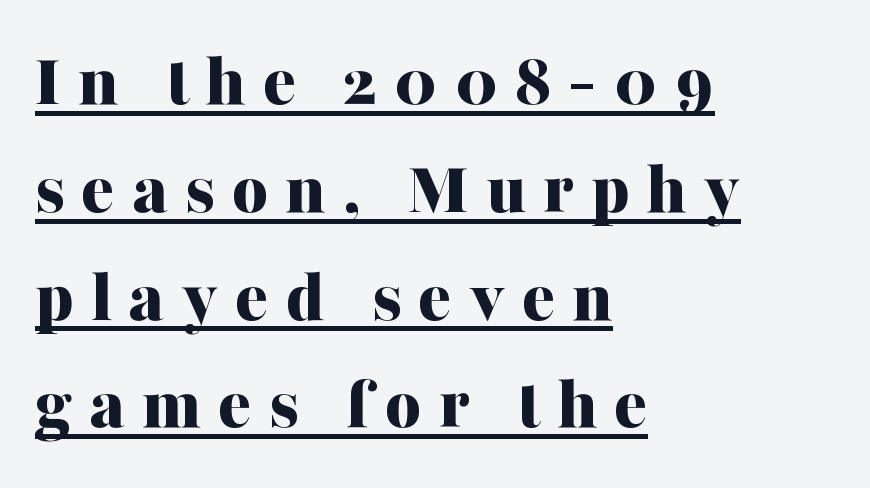
The image shows 77 px bold serif type, upright; set left-aligned, normal line spacing (1.4x), unusually wide letter spacing (+0.22 em), underlined; medium stroke contrast and a medium x-height.
